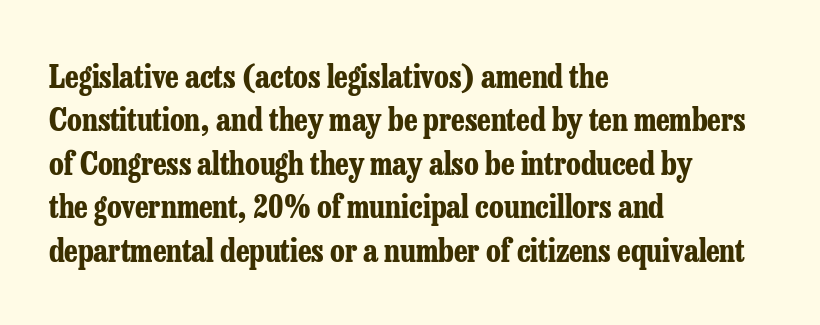
The image shows 31 px bold, condensed serif type, upright; set left-aligned, normal line spacing (1.4x), normal letter spacing, not underlined; low stroke contrast and a medium x-height.
